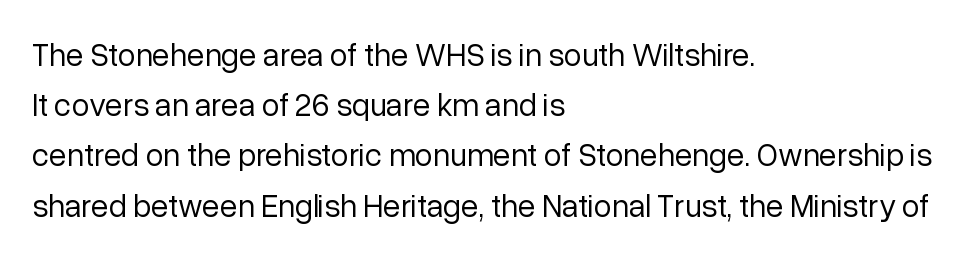
Q: Is the text bold? A: No.
Q: Is the text italic (slanted)? A: No, it is upright.
Q: Is the typeface a serif or a sans-serif typeface? A: Sans-serif.
Q: Is the text underlined? A: No.
Q: How is the paragraph aligned? A: Left-aligned.
Q: Is the spacing between letters normal or unusually wide? A: Normal.
Q: Is the spacing between lines tight, normal or loose? A: Normal.
Q: Width (condensed, normal, or wide)? A: Normal.
Q: Stroke contrast? A: Low.
Q: x-height? A: Medium.
Q: Monospaced? A: No.
